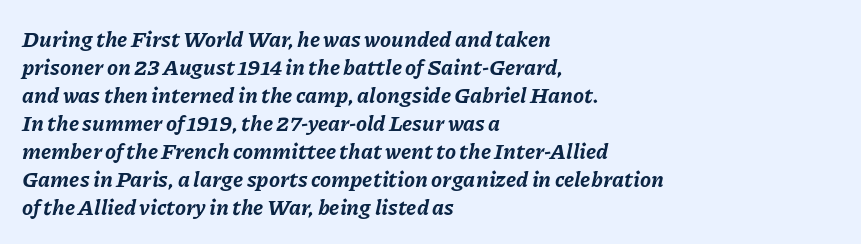
Q: Is the text bold? A: Yes.
Q: Is the text italic (slanted)? A: Yes, it leans right by about 11 degrees.
Q: Is the text underlined? A: No.
Q: How is the paragraph aligned? A: Left-aligned.
Q: Is the spacing between letters normal or unusually wide? A: Normal.
Q: Is the spacing between lines tight, normal or loose? A: Normal.
